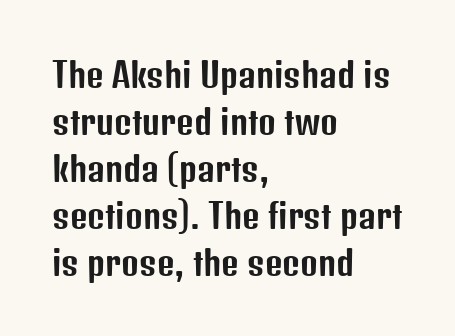
Q: Is the text italic (slanted)? A: No, it is upright.
Q: Is the typeface a serif or a sans-serif typeface? A: Sans-serif.
Q: Is the text underlined? A: No.
Q: How is the paragraph aligned? A: Left-aligned.
Q: Is the spacing between letters normal or unusually wide? A: Normal.
Q: Is the spacing between lines tight, normal or loose? A: Normal.
Q: Width (condensed, normal, or wide)? A: Condensed.
Q: Stroke contrast? A: Low.
Q: x-height? A: Medium.
Q: Monospaced? A: No.
